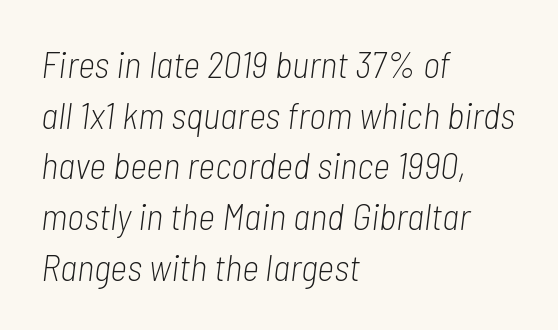
The image shows 37 px light, condensed type, italic (leaning right); set left-aligned, normal line spacing (1.37x), normal letter spacing, not underlined; low stroke contrast and a medium x-height.
